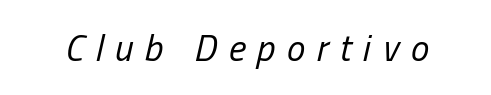
This reads as an unemphasized weight, regular at the heaviest. The letters are spread apart with noticeably loose tracking. Looks like regular typesetting: each glyph gets only the width it needs. The space beneath each line is pristine and unruled. Characters are canted at an angle relative to the baseline's perpendicular.
